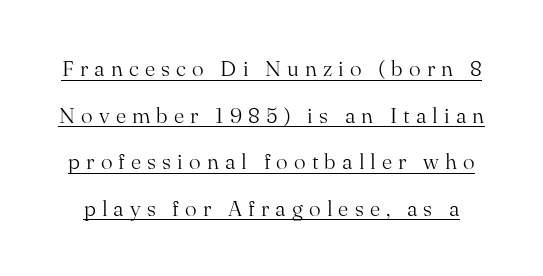
{"italic": "no", "bold": "no", "underline": "yes", "line_spacing": "loose", "line_spacing_ratio": 2.12, "letter_spacing": "wide", "letter_spacing_em": 0.28, "glyph_px": 22}
